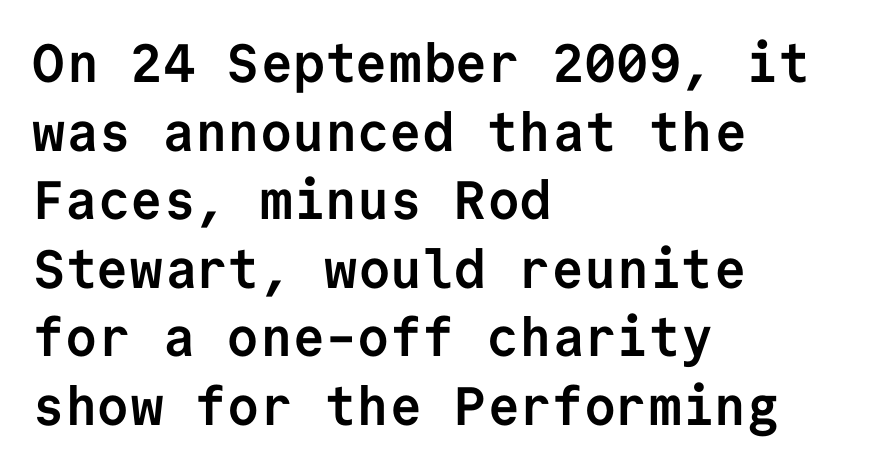
Short and long lines alike share a common starting point at left. The baseline area is clear. The letters are bold, with thick, heavy strokes. Designer's note — italics off, roman on. Unlike a traditional serif, this face leaves its strokes unadorned.
